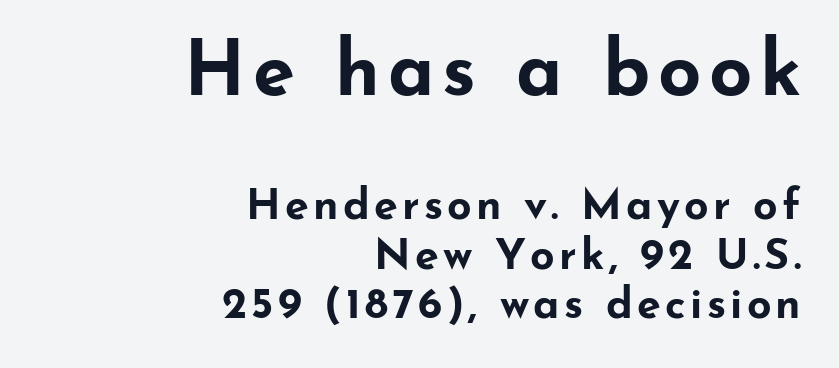
{"serif": "no", "italic": "no", "bold": "yes", "weight": "bold", "width": "wide", "stroke_contrast": "low", "x_height": "small", "monospaced": "no", "underline": "no", "align": "right", "line_spacing": "tight", "line_spacing_ratio": 1.15, "larger_block": "first", "size_ratio": 1.77, "glyph_px": 76}
